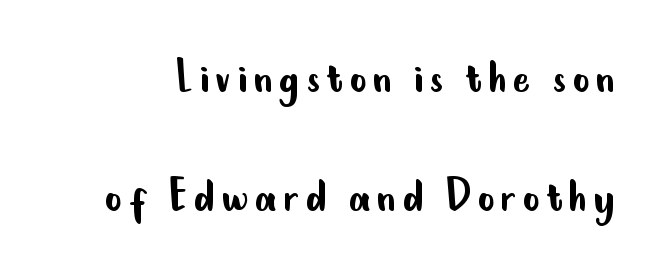
The image shows 53 px regular-weight, condensed sans-serif type, upright; set loose line spacing (2.24x), not underlined; low stroke contrast and a small x-height.
